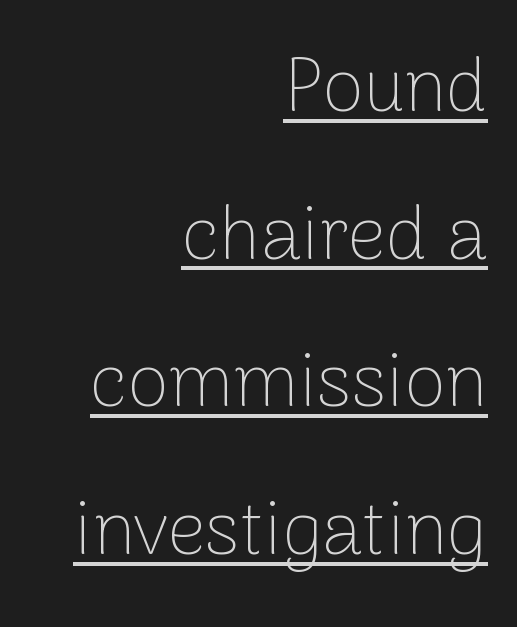
The image shows 75 px thin sans-serif type, upright; set right-aligned, loose line spacing (1.97x), normal letter spacing, underlined; low stroke contrast and a medium x-height.
